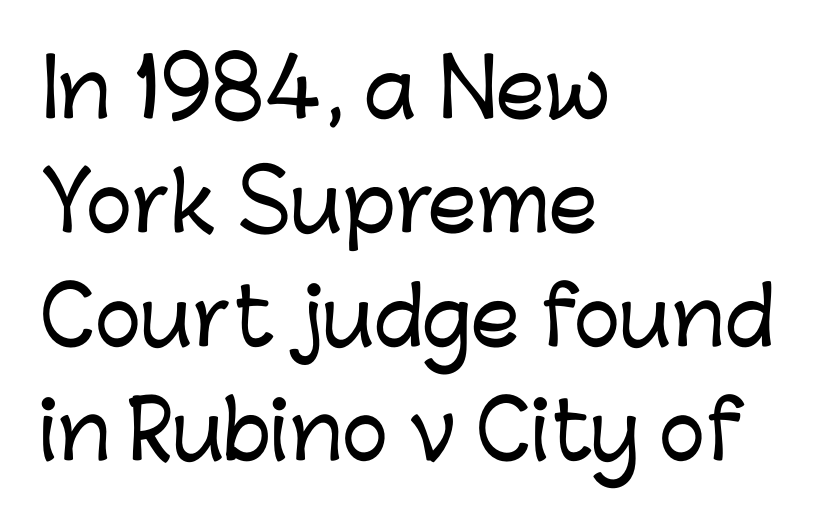
The image shows 78 px sans-serif type, upright; set left-aligned, normal line spacing (1.46x), normal letter spacing, not underlined; low stroke contrast and a medium x-height.
